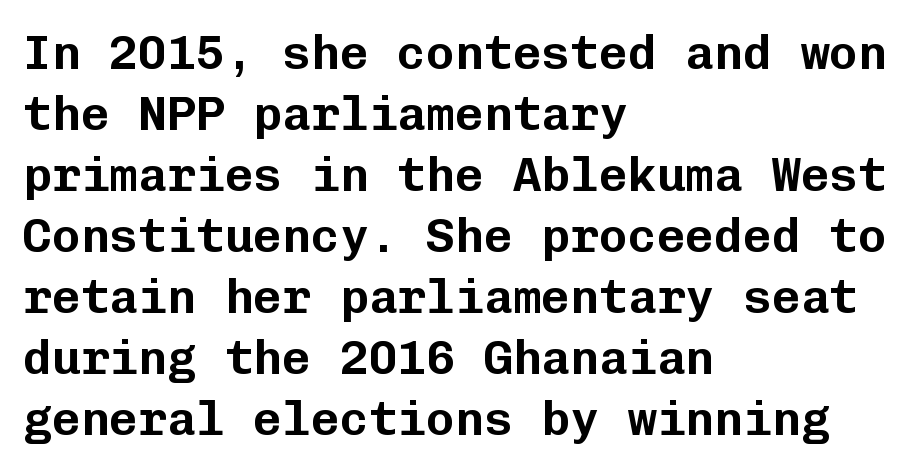
Ascenders rise straight up at ninety degrees. Fixed-width glyphs throughout — classic coding-font behaviour. Plain, unruled lines of type. The space between consecutive lines is moderate.
